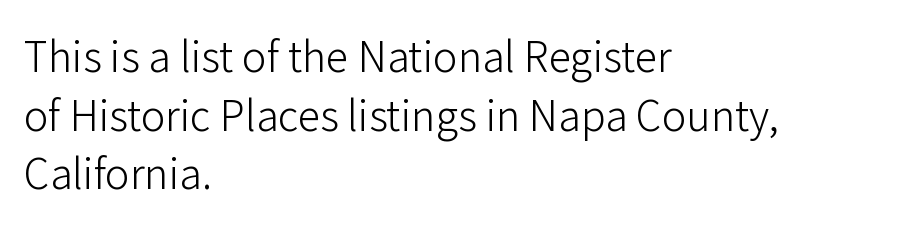
The image shows 41 px light sans-serif type, upright; set left-aligned, normal line spacing (1.43x), normal letter spacing, not underlined; low stroke contrast and a medium x-height.
